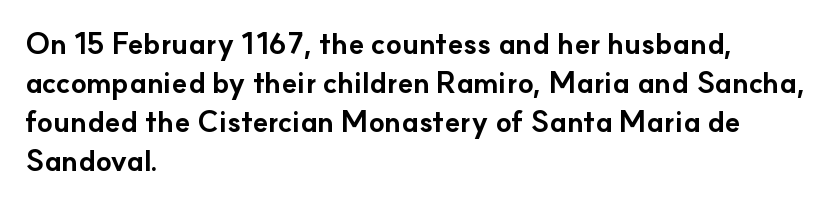
{"serif": "no", "italic": "no", "bold": "yes", "weight": "bold", "width": "normal", "stroke_contrast": "low", "x_height": "small", "monospaced": "no", "underline": "no", "align": "left", "line_spacing": "normal", "line_spacing_ratio": 1.35, "letter_spacing": "normal", "letter_spacing_em": 0.0, "glyph_px": 29}
